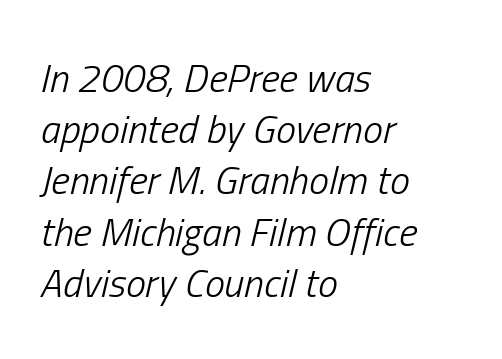
The image shows 40 px light, condensed type, italic (leaning right); set left-aligned, normal line spacing (1.28x), normal letter spacing, not underlined; low stroke contrast and a medium x-height.
